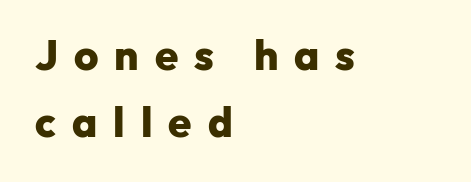
The image shows 42 px heavy sans-serif type, upright; set left-aligned, normal line spacing (1.59x), unusually wide letter spacing (+0.38 em), not underlined; low stroke contrast and a medium x-height.
